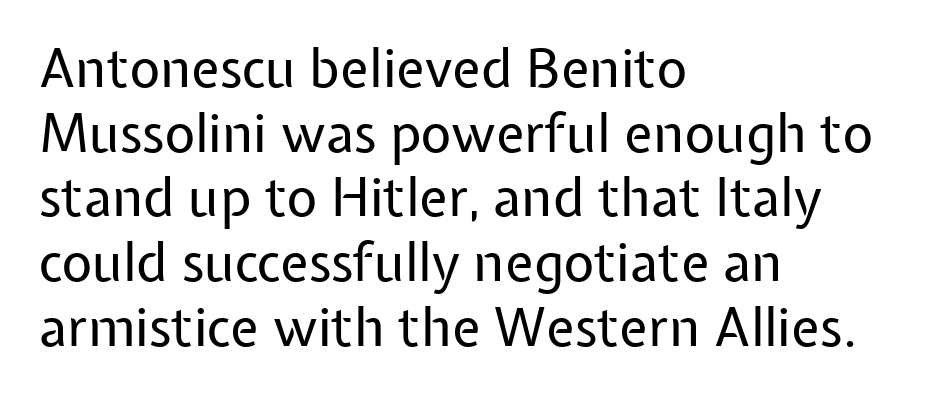
{"serif": "no", "italic": "no", "bold": "no", "weight": "regular", "width": "normal", "stroke_contrast": "low", "x_height": "medium", "monospaced": "no", "underline": "no", "align": "left", "line_spacing_ratio": 1.22, "letter_spacing": "normal", "letter_spacing_em": 0.0, "glyph_px": 53}
